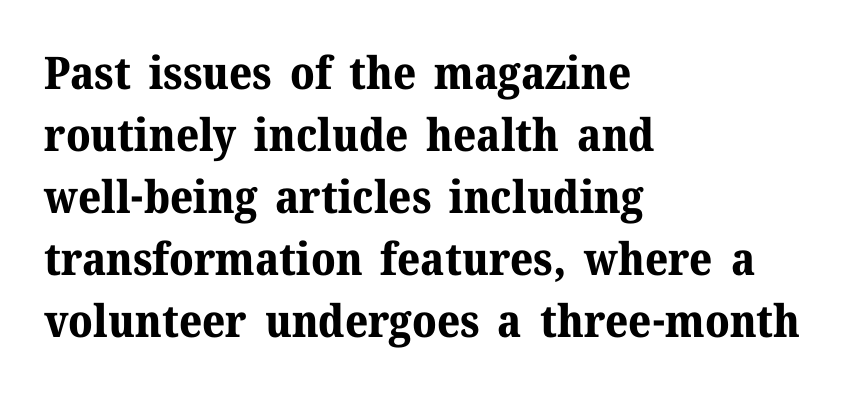
Q: Is the text bold? A: Yes.
Q: Is the text italic (slanted)? A: No, it is upright.
Q: Is the typeface a serif or a sans-serif typeface? A: Serif.
Q: Is the text underlined? A: No.
Q: How is the paragraph aligned? A: Left-aligned.
Q: Is the spacing between letters normal or unusually wide? A: Normal.
Q: Is the spacing between lines tight, normal or loose? A: Normal.
Q: Width (condensed, normal, or wide)? A: Normal.
Q: Stroke contrast? A: Medium.
Q: x-height? A: Medium.
Q: Monospaced? A: No.
